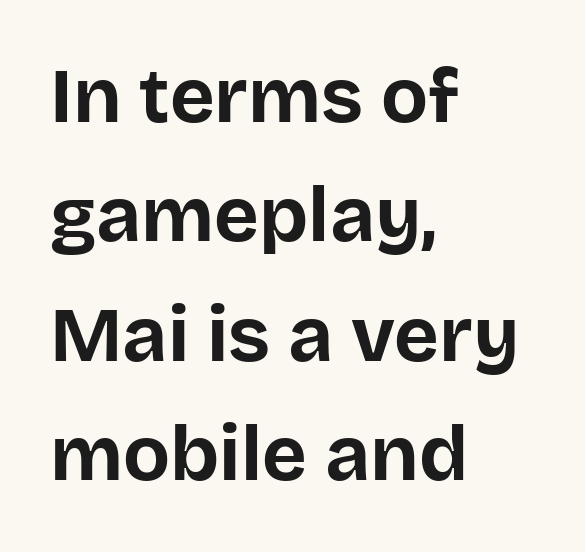
Q: Is the text bold? A: Yes.
Q: Is the text italic (slanted)? A: No, it is upright.
Q: Is the typeface a serif or a sans-serif typeface? A: Sans-serif.
Q: Is the text underlined? A: No.
Q: How is the paragraph aligned? A: Left-aligned.
Q: Is the spacing between letters normal or unusually wide? A: Normal.
Q: Is the spacing between lines tight, normal or loose? A: Normal.
Q: Width (condensed, normal, or wide)? A: Normal.
Q: Stroke contrast? A: Low.
Q: x-height? A: Large.
Q: Monospaced? A: No.
